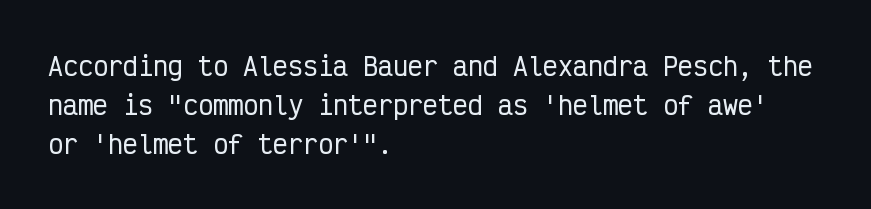
The image shows 25 px text type, upright; set left-aligned, normal line spacing (1.56x), normal letter spacing, not underlined.
